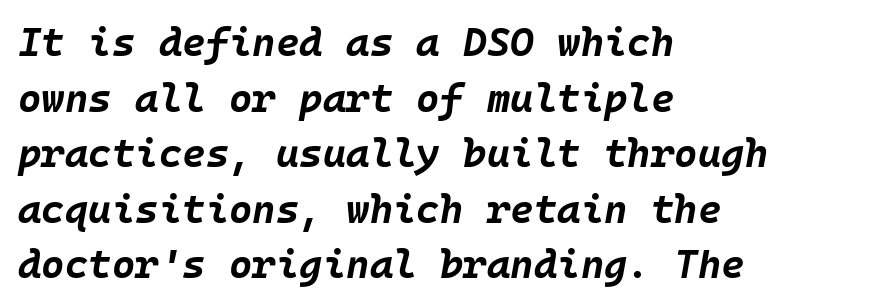
The image shows 40 px bold type, italic (leaning right); set left-aligned, normal line spacing (1.39x), normal letter spacing, not underlined; low stroke contrast and a large x-height.
